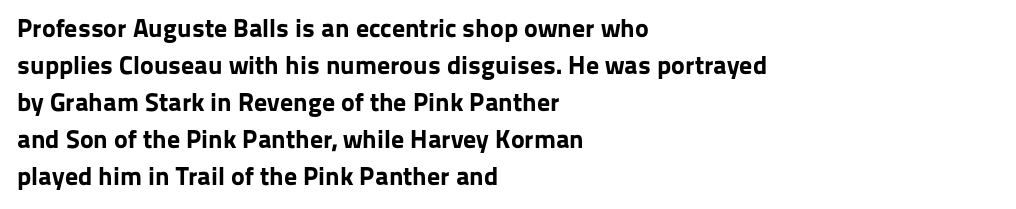
Q: Is the text bold? A: Yes.
Q: Is the text italic (slanted)? A: No, it is upright.
Q: Is the text underlined? A: No.
Q: How is the paragraph aligned? A: Left-aligned.
Q: Is the spacing between letters normal or unusually wide? A: Normal.
Q: Is the spacing between lines tight, normal or loose? A: Normal.
